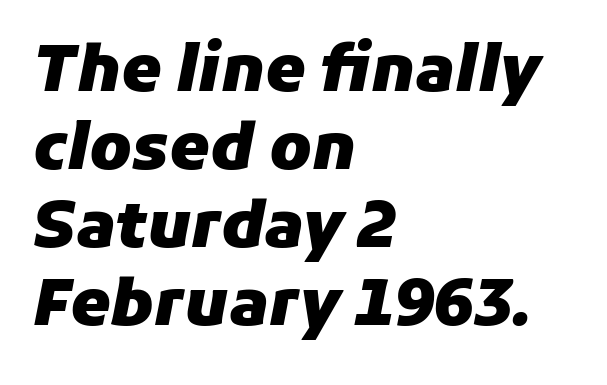
Q: Is the text bold? A: Yes.
Q: Is the text italic (slanted)? A: Yes, it leans right by about 11 degrees.
Q: Is the text underlined? A: No.
Q: How is the paragraph aligned? A: Left-aligned.
Q: Is the spacing between letters normal or unusually wide? A: Normal.
Q: Width (condensed, normal, or wide)? A: Normal.
Q: Stroke contrast? A: Low.
Q: x-height? A: Medium.
Q: Monospaced? A: No.
